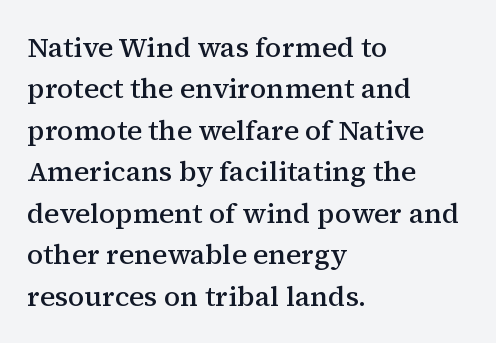
Q: Is the text bold? A: Semi-bold.
Q: Is the text italic (slanted)? A: No, it is upright.
Q: Is the typeface a serif or a sans-serif typeface? A: Serif.
Q: Is the text underlined? A: No.
Q: How is the paragraph aligned? A: Left-aligned.
Q: Is the spacing between letters normal or unusually wide? A: Normal.
Q: Is the spacing between lines tight, normal or loose? A: Normal.
Q: Width (condensed, normal, or wide)? A: Normal.
Q: Stroke contrast? A: Medium.
Q: x-height? A: Medium.
Q: Monospaced? A: No.
